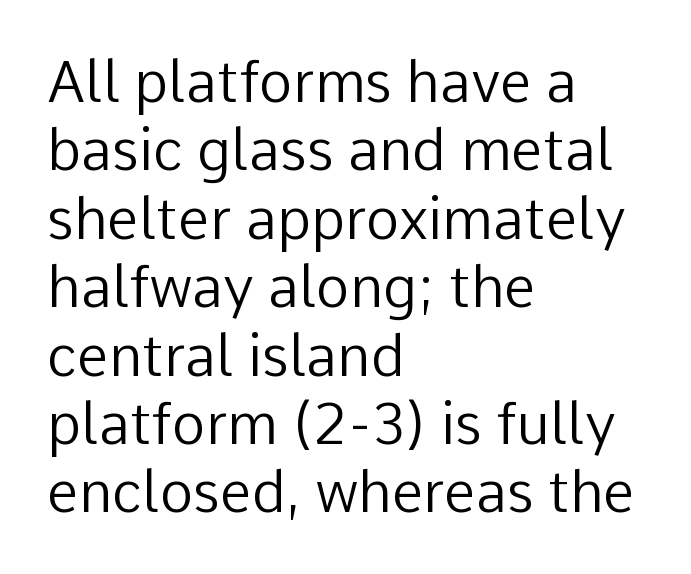
The image shows 57 px regular-weight sans-serif type, upright; set left-aligned, line spacing 1.2x, normal letter spacing, not underlined; low stroke contrast and a medium x-height.
